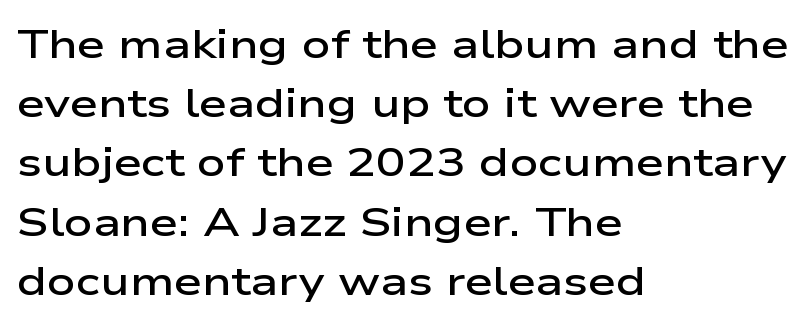
Notice how descenders clear the ascenders below comfortably — that's standard leading. The letters stand upright; this is a roman face. The ragged edge is on the right, which tells us the setting is flush left. Bare-footed words on every line. This is sans-serif lettering, the kind often seen on screens and signage. Is this a fixed-width face? No — the glyphs have proportional, varying widths.
